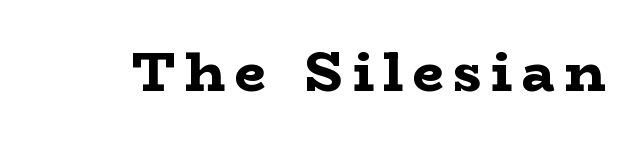
Just letters on the line, the space beneath them empty. The specimen reads as upright at a glance. Is this a fixed-width face? No — the glyphs have proportional, varying widths. Does the type have serifs? Yes, each stem ends in a small foot. Heavy-handed strokes throughout: this text is bold.
